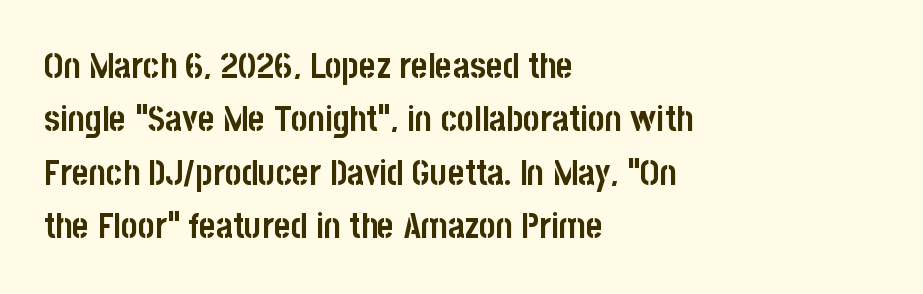
{"serif": "no", "italic": "no", "bold": "yes", "weight": "semibold", "width": "condensed", "stroke_contrast": "low", "x_height": "large", "monospaced": "no", "underline": "no", "align": "left", "line_spacing": "normal", "line_spacing_ratio": 1.48, "letter_spacing": "normal", "letter_spacing_em": 0.0, "glyph_px": 36}
